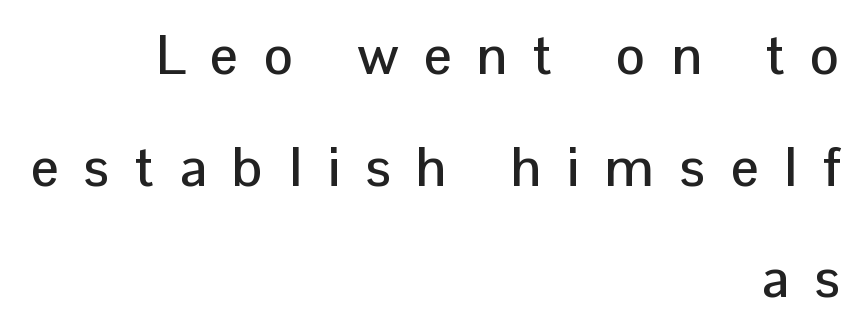
Rendered with straight, roman letterforms. Visually the block forms a straight wall on the right and a jagged coastline on the left. How would I describe the line gaps? Wide and relaxed. Type without underlining. Each letter's strokes conclude bluntly, with no projecting serifs. Loose tracking; the words dissolve into strings of separated letters.
